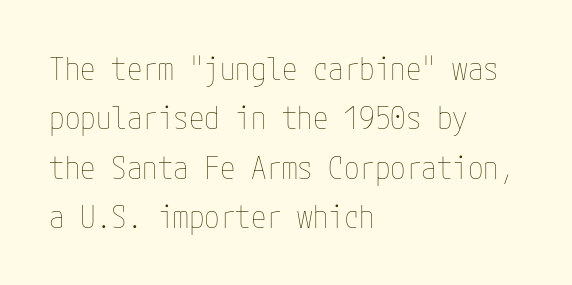
The image shows 31 px thin, condensed type, upright; set left-aligned, normal line spacing (1.59x), normal letter spacing, not underlined; low stroke contrast and a medium x-height.
